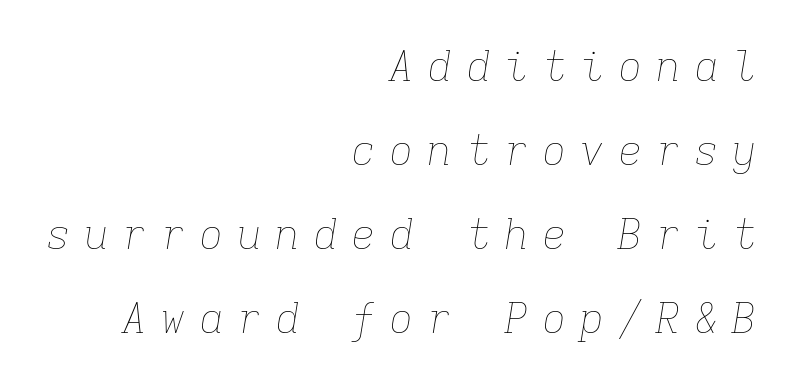
The image shows 41 px thin type, italic (leaning right), monospaced; set right-aligned, loose line spacing (2.05x), unusually wide letter spacing (+0.33 em), not underlined; low stroke contrast and a medium x-height.
